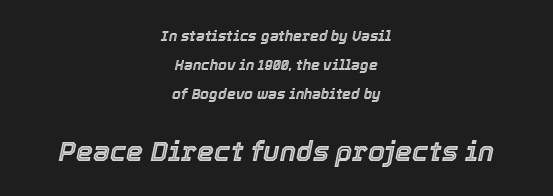
Q: Is the text italic (slanted)? A: Yes, it leans right by about 12 degrees.
Q: Is the text underlined? A: No.
Q: How is the paragraph aligned? A: Centered.
Q: Is the spacing between letters normal or unusually wide? A: Normal.
Q: Is the spacing between lines tight, normal or loose? A: Loose.
Q: Which block of text is set in a larger size, the first (top) or the second (bottom)? A: The second (bottom) one.
